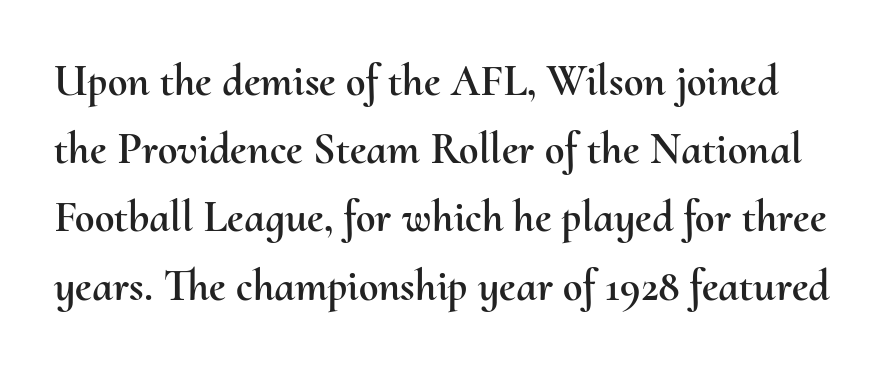
Each letter keeps its own natural width here, so spacing adapts to shape. Students, observe: this is what conventionally led text looks like. Look at the tracking — it's just the regular setting, nothing added. Posture: upright roman. Honestly, there is no underline to notice here at all.
